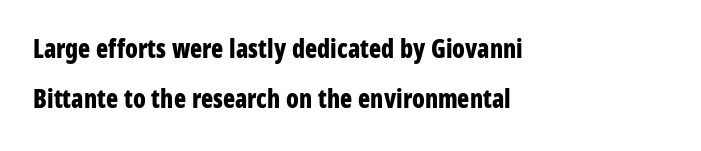
The image shows 25 px bold type, upright; set left-aligned, loose line spacing (2.0x), normal letter spacing, not underlined.
